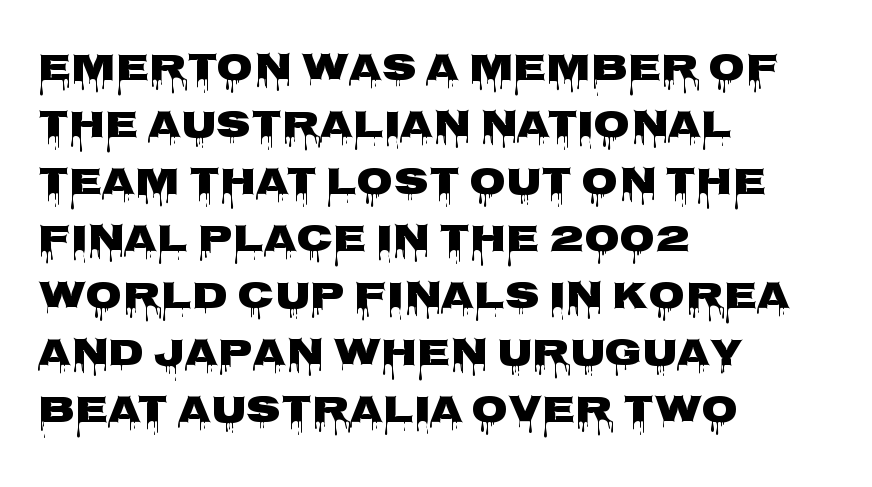
The image shows 38 px heavy, wide sans-serif type, upright; set left-aligned, normal line spacing (1.5x), normal letter spacing, not underlined; low stroke contrast and a large x-height.
